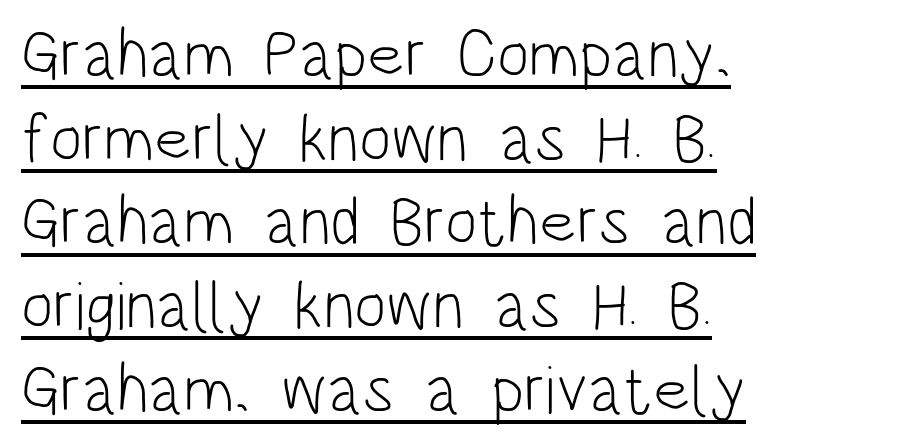
Inter-character spacing is left at the font's built-in metrics. Caption: multi-line text, flush left, ragged right. Rendered with straight, roman letterforms. Underlined type. Weight: in the light-to-regular range. Think of a printed novel: that variable character pitch is what you see here.
